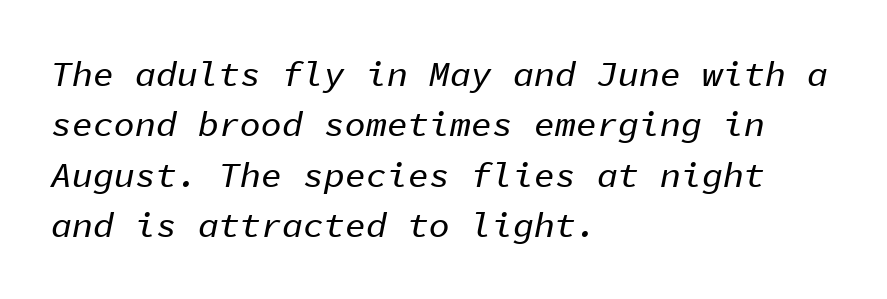
Q: Is the text italic (slanted)? A: Yes, it leans right by about 11 degrees.
Q: Is the text underlined? A: No.
Q: How is the paragraph aligned? A: Left-aligned.
Q: Is the spacing between letters normal or unusually wide? A: Normal.
Q: Is the spacing between lines tight, normal or loose? A: Normal.
Q: Width (condensed, normal, or wide)? A: Normal.
Q: Stroke contrast? A: Low.
Q: x-height? A: Medium.
Q: Monospaced? A: Yes.
